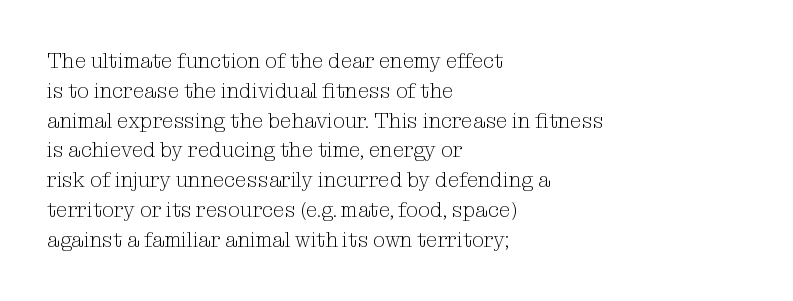
Q: Is the text bold? A: No.
Q: Is the text italic (slanted)? A: No, it is upright.
Q: Is the text underlined? A: No.
Q: How is the paragraph aligned? A: Left-aligned.
Q: Is the spacing between letters normal or unusually wide? A: Normal.
Q: Is the spacing between lines tight, normal or loose? A: Normal.
